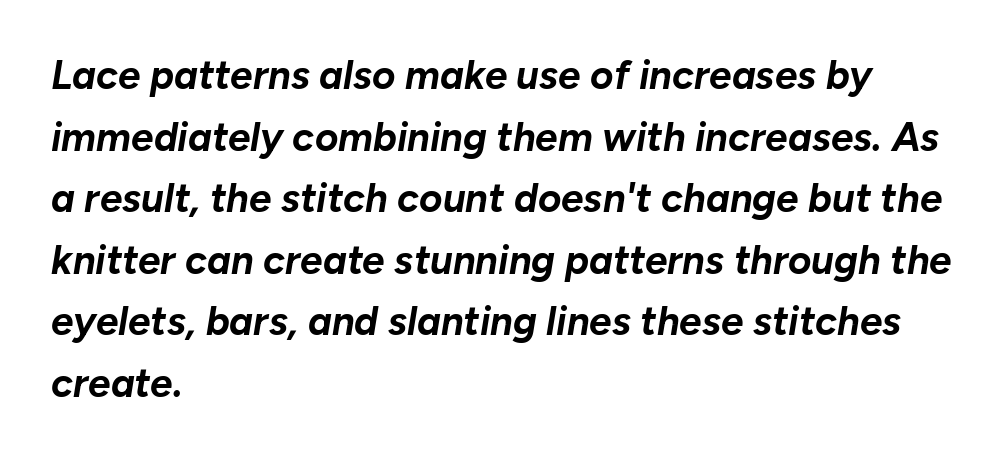
Q: Is the text bold? A: Yes.
Q: Is the text italic (slanted)? A: Yes, it leans right by about 10 degrees.
Q: Is the text underlined? A: No.
Q: How is the paragraph aligned? A: Left-aligned.
Q: Is the spacing between letters normal or unusually wide? A: Normal.
Q: Is the spacing between lines tight, normal or loose? A: Normal.
Q: Width (condensed, normal, or wide)? A: Normal.
Q: Stroke contrast? A: Low.
Q: x-height? A: Medium.
Q: Monospaced? A: No.
